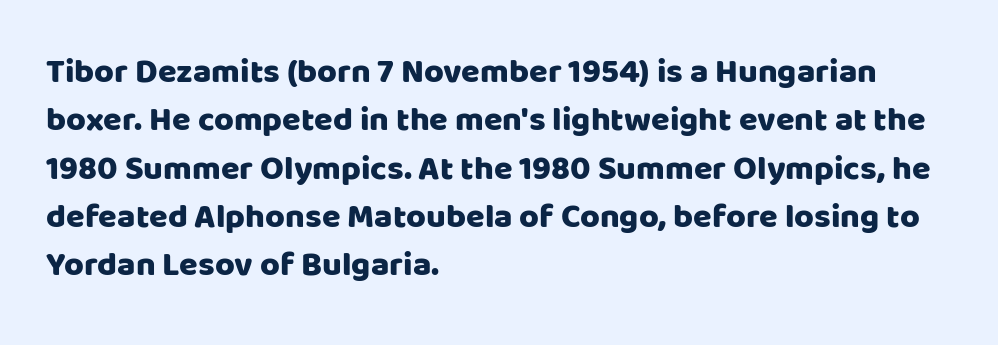
Check the space under the baseline: it is left empty. This rendering employs a face without finishing strokes, i.e., a sans-serif. Left-aligned paragraph, ragged on the right. This is the regular roman posture of the typeface.
